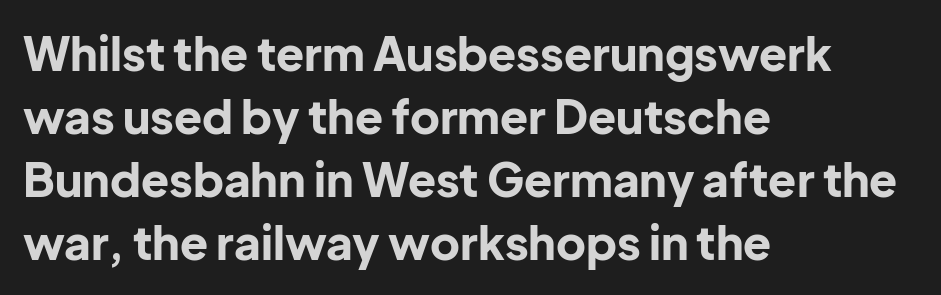
{"serif": "no", "italic": "no", "bold": "yes", "weight": "bold", "width": "normal", "stroke_contrast": "low", "x_height": "medium", "monospaced": "no", "underline": "no", "align": "left", "line_spacing": "normal", "line_spacing_ratio": 1.37, "letter_spacing": "normal", "letter_spacing_em": 0.0, "glyph_px": 46}
